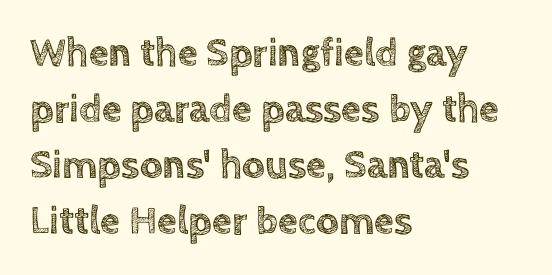
{"italic": "no", "width": "normal", "x_height": "large", "monospaced": "no", "underline": "no", "align": "left", "line_spacing": "normal", "line_spacing_ratio": 1.4, "letter_spacing": "normal", "letter_spacing_em": 0.0, "glyph_px": 40}
